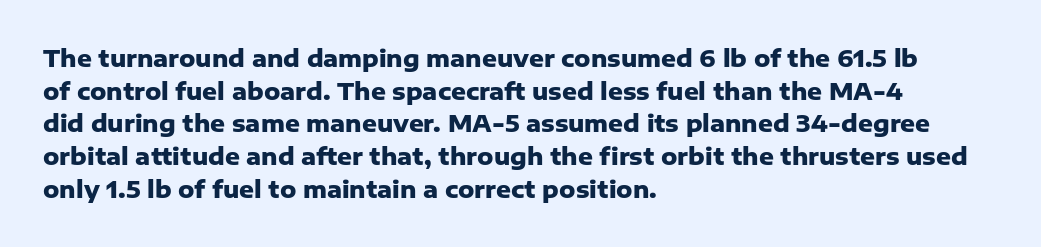
The image shows 23 px bold type, upright; set left-aligned, normal line spacing (1.42x), normal letter spacing, not underlined.
